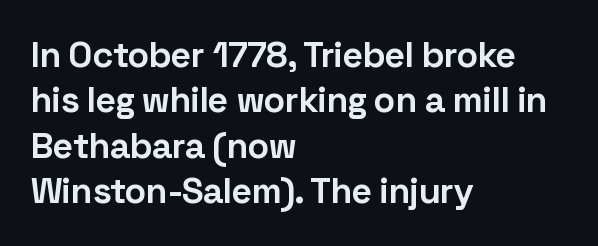
Q: Is the text bold? A: Yes.
Q: Is the text italic (slanted)? A: No, it is upright.
Q: Is the typeface a serif or a sans-serif typeface? A: Sans-serif.
Q: Is the text underlined? A: No.
Q: How is the paragraph aligned? A: Left-aligned.
Q: Is the spacing between letters normal or unusually wide? A: Normal.
Q: Is the spacing between lines tight, normal or loose? A: Normal.
Q: Width (condensed, normal, or wide)? A: Normal.
Q: Stroke contrast? A: Low.
Q: x-height? A: Medium.
Q: Monospaced? A: No.
